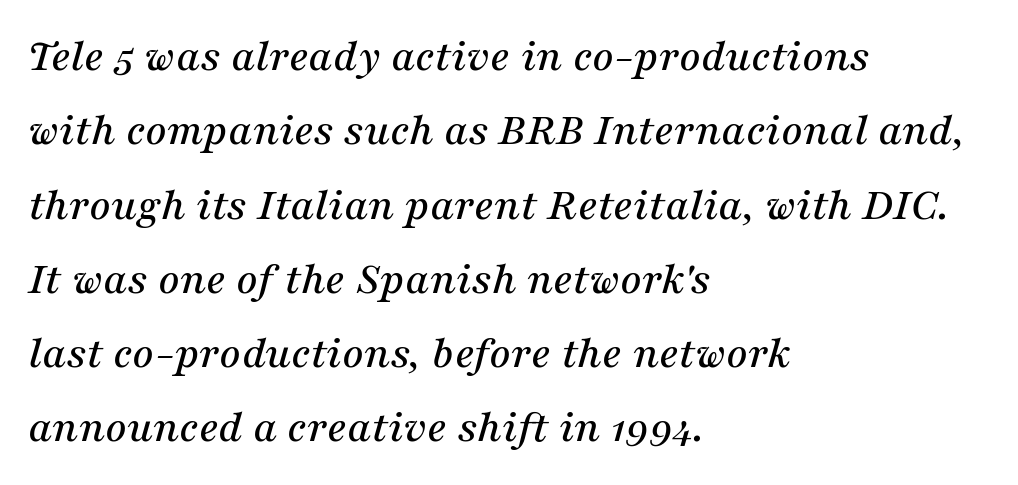
Q: Is the text italic (slanted)? A: Yes, it leans right by about 16 degrees.
Q: Is the typeface a serif or a sans-serif typeface? A: Serif.
Q: Is the text underlined? A: No.
Q: How is the paragraph aligned? A: Left-aligned.
Q: Is the spacing between letters normal or unusually wide? A: Normal.
Q: Is the spacing between lines tight, normal or loose? A: Normal.
Q: Width (condensed, normal, or wide)? A: Normal.
Q: Stroke contrast? A: Medium.
Q: x-height? A: Medium.
Q: Monospaced? A: No.
